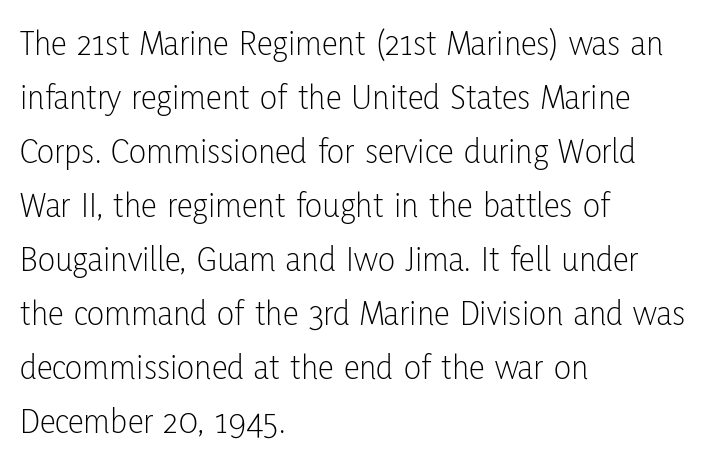
The image shows 36 px light, condensed sans-serif type, upright; set left-aligned, normal line spacing (1.5x), normal letter spacing, not underlined; low stroke contrast and a medium x-height.
